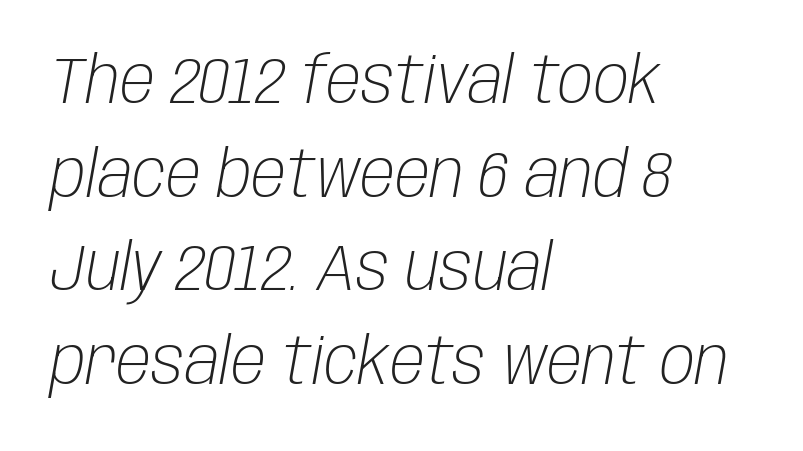
The font is comparable to plain body text, perhaps lighter. Does the lettering tilt? It does — this is italic. Here the designer chose a conventional face with non-uniform glyph widths. Rule under the text: the space is simply empty. The line-height multiplier appears to be the usual default.
